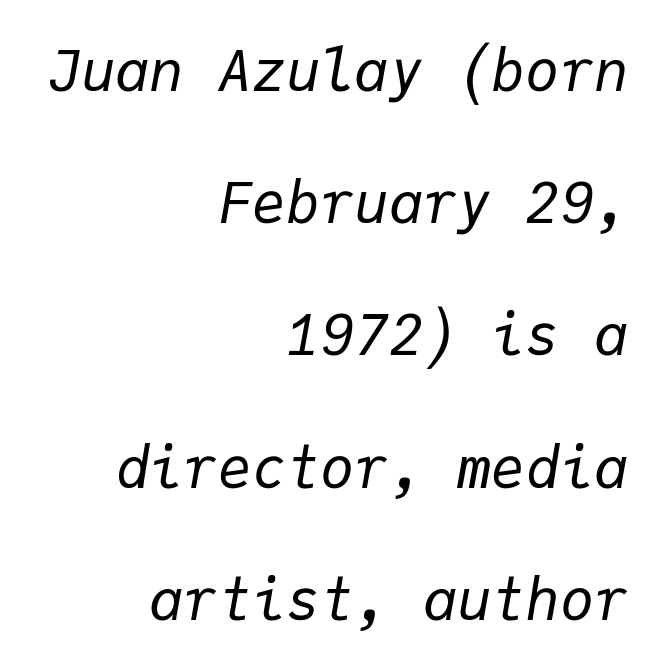
The image shows 57 px regular-weight type, italic (leaning right), monospaced; set right-aligned, loose line spacing (2.32x), normal letter spacing, not underlined; low stroke contrast and a medium x-height.
